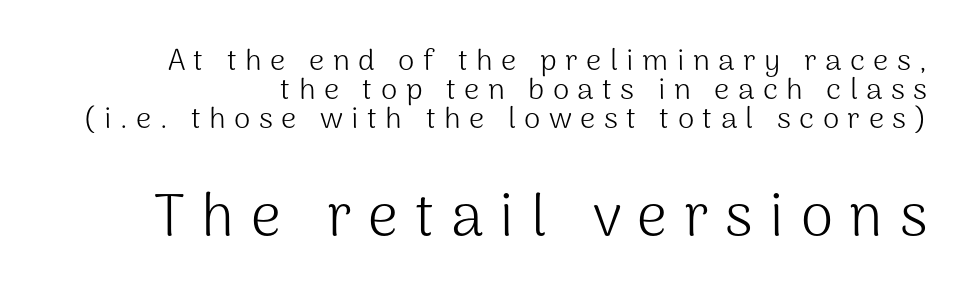
The image shows 59 px light sans-serif type, upright; set tight line spacing (0.97x), unusually wide letter spacing (+0.28 em), not underlined; the second (bottom) block is 1.97x larger; medium stroke contrast and a medium x-height.
